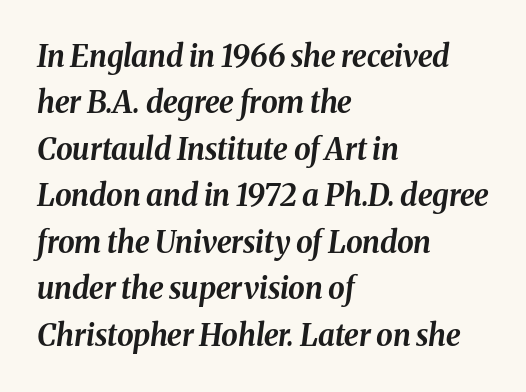
Q: Is the text bold? A: Yes.
Q: Is the text italic (slanted)? A: Yes, it leans right by about 8 degrees.
Q: Is the text underlined? A: No.
Q: How is the paragraph aligned? A: Left-aligned.
Q: Is the spacing between letters normal or unusually wide? A: Normal.
Q: Is the spacing between lines tight, normal or loose? A: Normal.
Q: Width (condensed, normal, or wide)? A: Normal.
Q: Stroke contrast? A: Medium.
Q: x-height? A: Medium.
Q: Monospaced? A: No.
